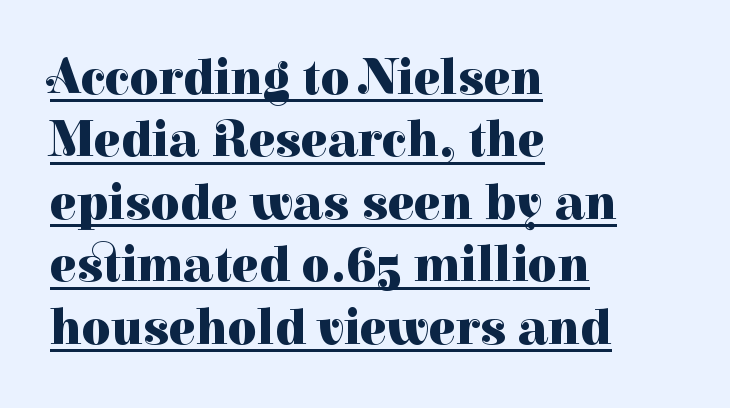
The image shows 50 px heavy serif type, upright; set left-aligned, normal line spacing (1.25x), normal letter spacing, underlined; high stroke contrast and a medium x-height.
